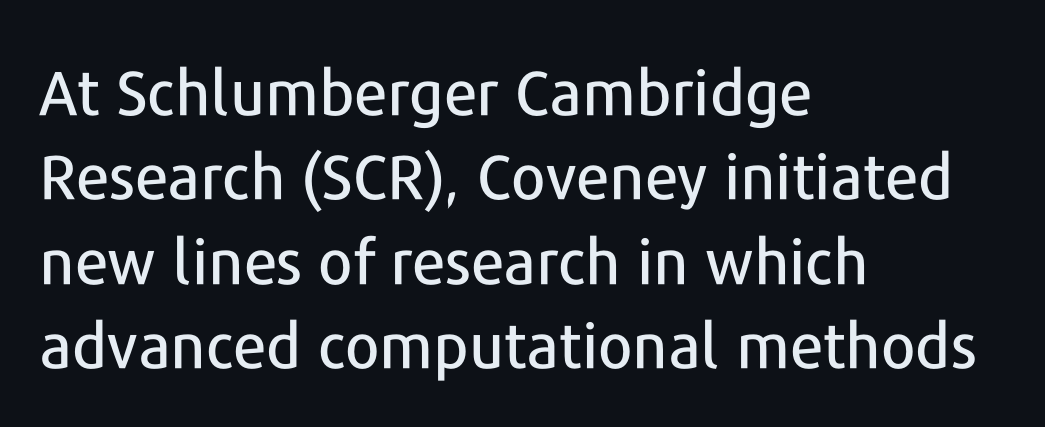
Honestly, the letter spacing is just normal — you wouldn't notice it. The font family rendered here belongs to the sans-serif group. Has an underline been added? It has not. Upright lettering throughout. The block of text has a typical density, with ordinary space between rows. These lines are rendered in a variable-pitch font.
